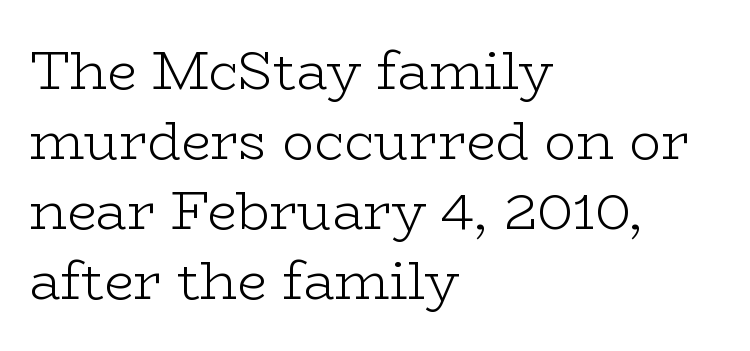
Proportional: the letters do not fall into vertical columns. The rendering uses a moderate line-height, typical for paragraphs. Does the copy run flush right? No — it runs flush left. Stroke thickness stays within the range of a standard reading face or lighter. The space beneath each line is pristine and unruled. A typesetter would mark this as roman, not italic.
